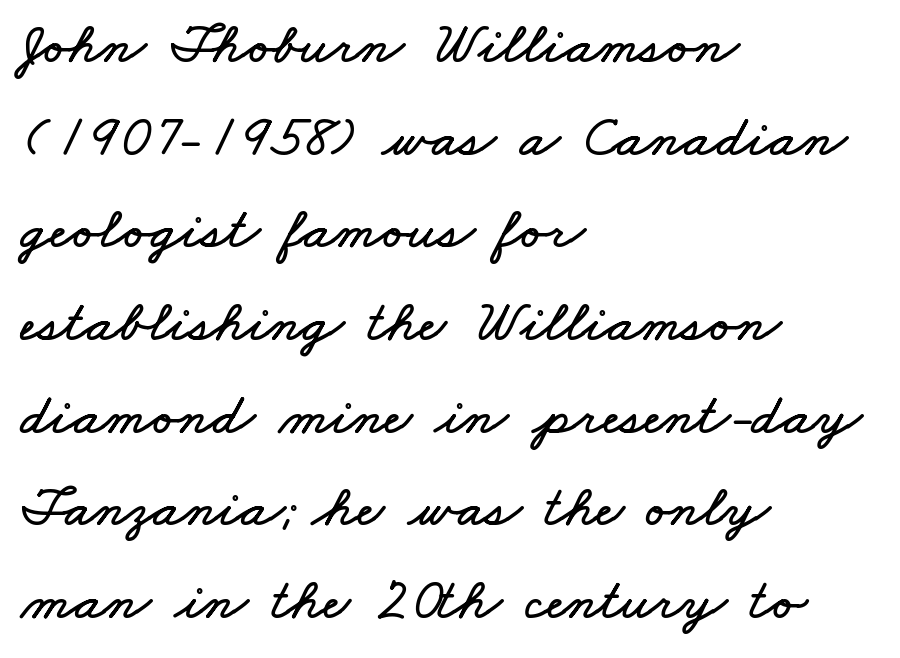
Do the characters align in a grid? No, the font is proportional. Where is the straight margin? On the left. The passage shown is not underscored anywhere. Reading down the column, the eye jumps a familiar distance to each next line. The face used here is rendered with its standard letterfit.
